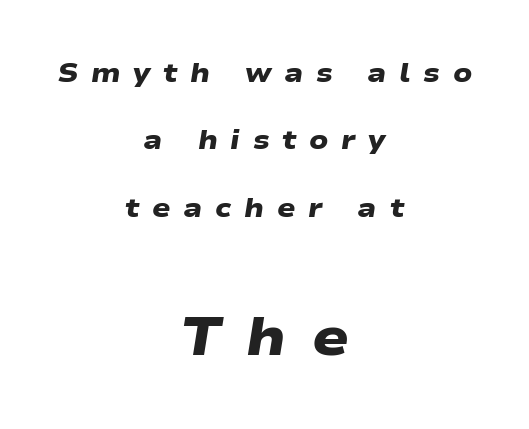
{"serif": "no", "bold": "yes", "weight": "heavy", "width": "wide", "stroke_contrast": "low", "x_height": "medium", "monospaced": "no", "underline": "no", "align": "center", "line_spacing": "loose", "line_spacing_ratio": 2.5, "letter_spacing": "wide", "letter_spacing_em": 0.47, "larger_block": "second", "size_ratio": 2.0, "glyph_px": 54}
